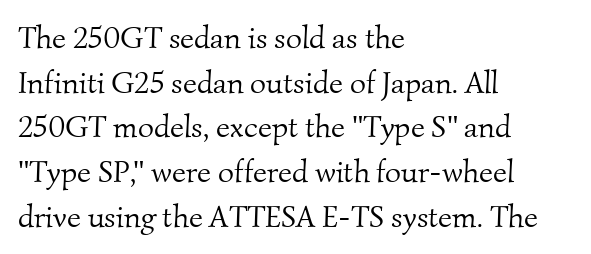
Q: Is the text bold? A: No.
Q: Is the typeface a serif or a sans-serif typeface? A: Serif.
Q: Is the text underlined? A: No.
Q: How is the paragraph aligned? A: Left-aligned.
Q: Is the spacing between letters normal or unusually wide? A: Normal.
Q: Is the spacing between lines tight, normal or loose? A: Normal.
Q: Width (condensed, normal, or wide)? A: Normal.
Q: Stroke contrast? A: Medium.
Q: x-height? A: Small.
Q: Monospaced? A: No.
